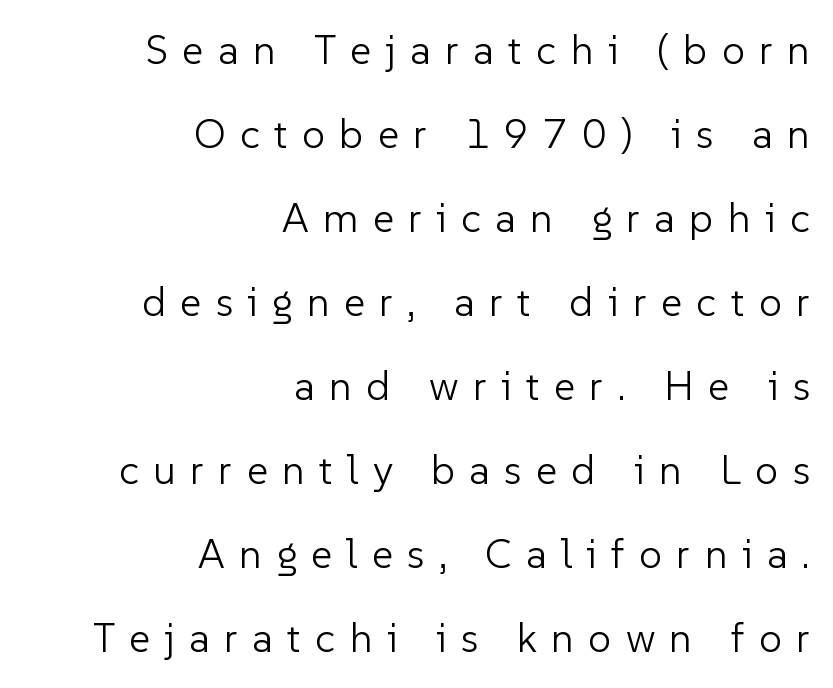
{"serif": "no", "italic": "no", "bold": "no", "weight": "light", "width": "normal", "stroke_contrast": "low", "x_height": "medium", "monospaced": "no", "underline": "no", "align": "right", "line_spacing": "loose", "line_spacing_ratio": 2.05, "letter_spacing": "wide", "letter_spacing_em": 0.35, "glyph_px": 41}
